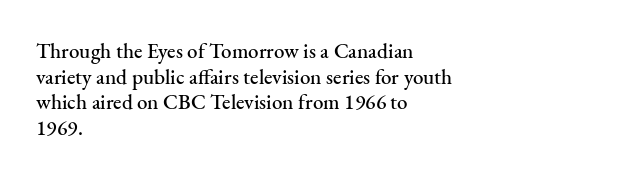
{"italic": "no", "underline": "no", "align": "left", "line_spacing_ratio": 1.22, "letter_spacing": "normal", "letter_spacing_em": 0.0, "glyph_px": 21}
